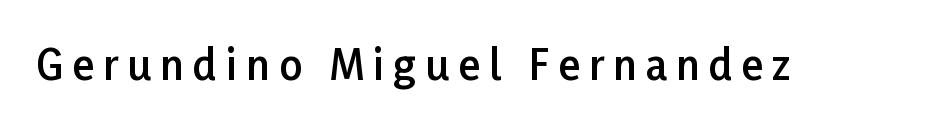
Q: Is the text bold? A: Semi-bold.
Q: Is the text italic (slanted)? A: No, it is upright.
Q: Is the typeface a serif or a sans-serif typeface? A: Sans-serif.
Q: Is the text underlined? A: No.
Q: Is the spacing between letters normal or unusually wide? A: Unusually wide.
Q: Width (condensed, normal, or wide)? A: Normal.
Q: Stroke contrast? A: Low.
Q: x-height? A: Medium.
Q: Monospaced? A: No.
